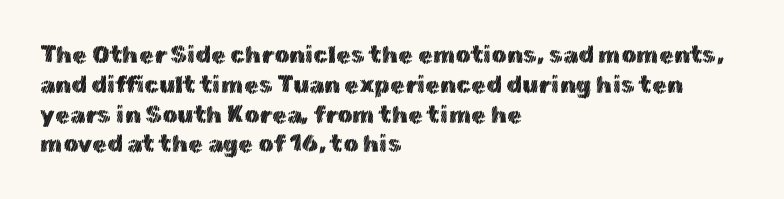
Q: Is the text italic (slanted)? A: No, it is upright.
Q: Is the text underlined? A: No.
Q: How is the paragraph aligned? A: Left-aligned.
Q: Is the spacing between letters normal or unusually wide? A: Normal.
